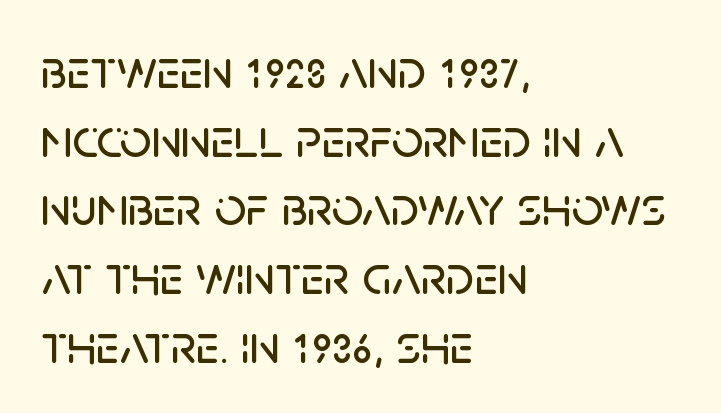
Character widths vary here, with narrow letters taking less room than wide ones. Beneath every word, the page is bare. Casual observation: everything's shoved over to the left. A typesetter would call this leading conventional body-copy spacing. Every stem runs plumb, perpendicular to the baseline.
